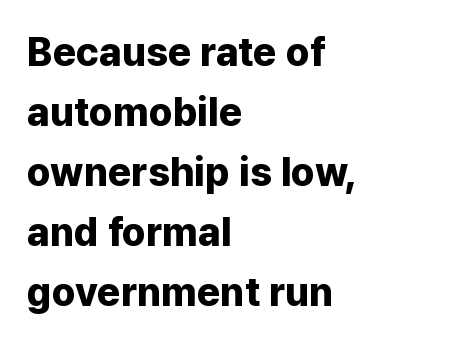
Q: Is the text bold? A: Yes.
Q: Is the text italic (slanted)? A: No, it is upright.
Q: Is the typeface a serif or a sans-serif typeface? A: Sans-serif.
Q: Is the text underlined? A: No.
Q: How is the paragraph aligned? A: Left-aligned.
Q: Is the spacing between letters normal or unusually wide? A: Normal.
Q: Is the spacing between lines tight, normal or loose? A: Normal.
Q: Width (condensed, normal, or wide)? A: Normal.
Q: Stroke contrast? A: Low.
Q: x-height? A: Medium.
Q: Monospaced? A: No.
